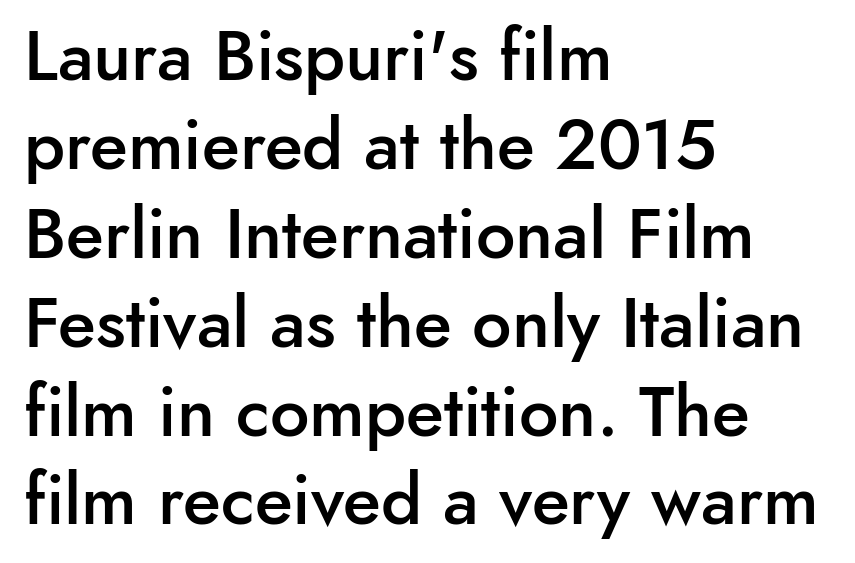
{"serif": "no", "italic": "no", "bold": "semi", "weight": "semibold", "width": "normal", "stroke_contrast": "low", "x_height": "small", "monospaced": "no", "underline": "no", "align": "left", "line_spacing": "normal", "line_spacing_ratio": 1.27, "letter_spacing": "normal", "letter_spacing_em": 0.0, "glyph_px": 70}
